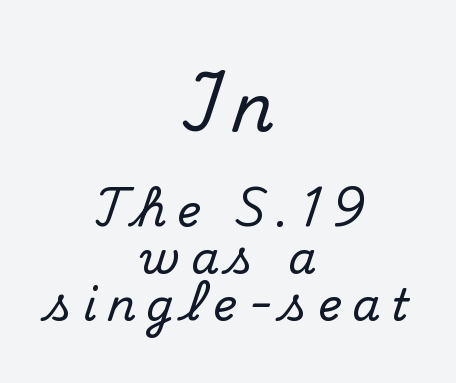
{"serif": "yes", "width": "normal", "stroke_contrast": "medium", "x_height": "small", "monospaced": "no", "underline": "no", "align": "center", "line_spacing": "tight", "line_spacing_ratio": 1.04, "letter_spacing": "wide", "letter_spacing_em": 0.23, "larger_block": "first", "size_ratio": 1.49, "glyph_px": 67}
